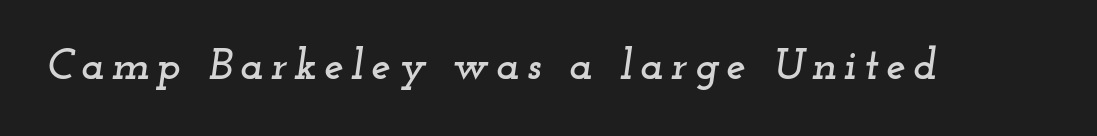
The image shows 44 px wide serif type, italic (leaning right); set not underlined; low stroke contrast and a small x-height.
